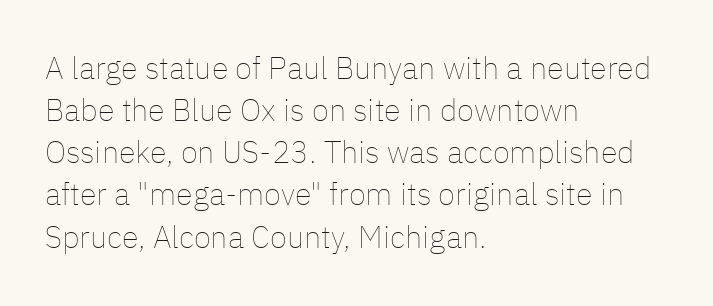
Looks like regular typesetting: each glyph gets only the width it needs. Leftover space on each line is placed entirely after the last word. This sample keeps an unexceptional amount of space between lines. Stem width sits at or under what a default text font uses. Nothing unusual about the tracking: characters are spaced as the font intends. The glyphs are unaccompanied by any horizontal stroke below them.
